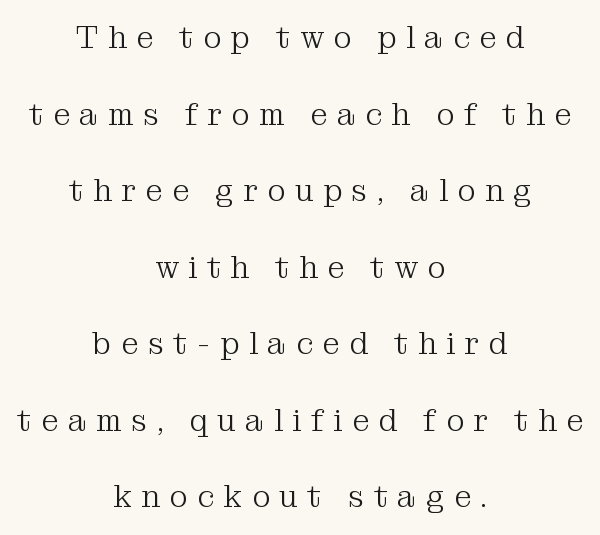
The image shows 31 px light serif type, upright; set centered, loose line spacing (2.47x), unusually wide letter spacing (+0.31 em), not underlined; medium stroke contrast and a medium x-height.
